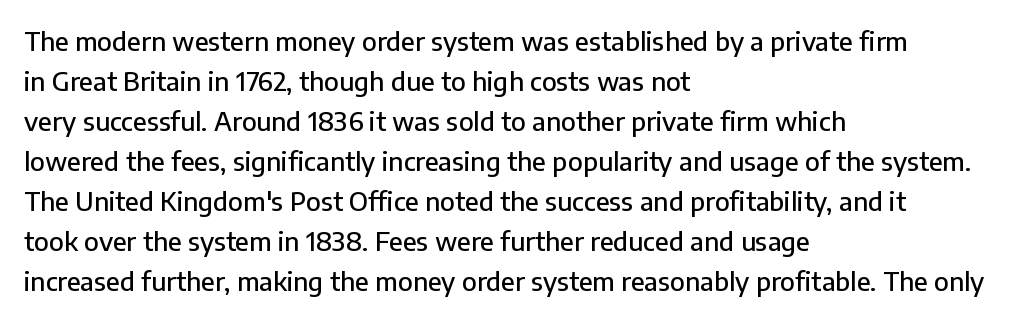
Descender tails drop into unmarked territory. Each word holds together tightly as a unit, with standard inter-letter gaps. Style check: upright. A student would call this left alignment; a typographer would say flush left, rag right. If you measured baseline to baseline, you'd find a middling distance.
